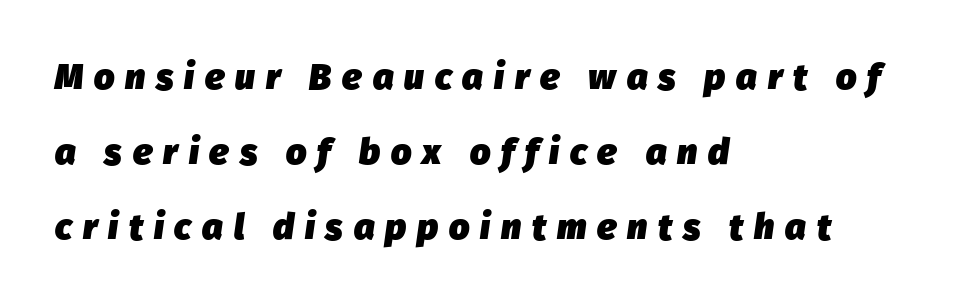
Q: Is the text bold? A: Yes.
Q: Is the text italic (slanted)? A: Yes, it leans right by about 8 degrees.
Q: Is the text underlined? A: No.
Q: How is the paragraph aligned? A: Left-aligned.
Q: Is the spacing between letters normal or unusually wide? A: Unusually wide.
Q: Is the spacing between lines tight, normal or loose? A: Loose.
Q: Width (condensed, normal, or wide)? A: Normal.
Q: Stroke contrast? A: Low.
Q: x-height? A: Medium.
Q: Monospaced? A: No.
